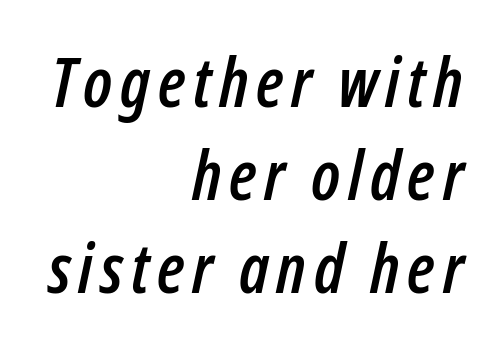
{"italic": "yes", "lean": "right", "slant_degrees": 12, "width": "condensed", "stroke_contrast": "low", "x_height": "medium", "monospaced": "no", "underline": "no", "align": "right", "line_spacing": "normal", "line_spacing_ratio": 1.37, "glyph_px": 68}
